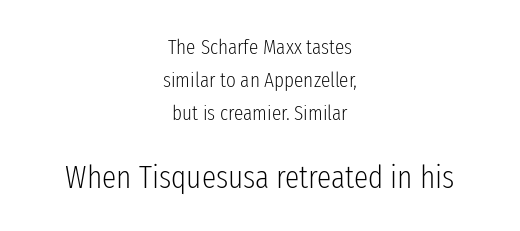
{"serif": "no", "italic": "no", "bold": "no", "weight": "light", "width": "condensed", "stroke_contrast": "low", "x_height": "medium", "monospaced": "no", "underline": "no", "align": "center", "line_spacing": "normal", "line_spacing_ratio": 1.56, "letter_spacing": "normal", "letter_spacing_em": 0.0, "larger_block": "second", "size_ratio": 1.52, "glyph_px": 32}
